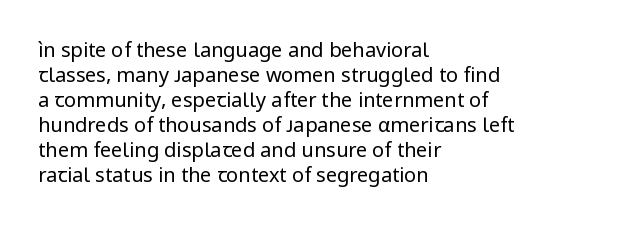
{"italic": "no", "bold": "no", "underline": "no", "align": "left", "line_spacing": "normal", "line_spacing_ratio": 1.25, "letter_spacing": "normal", "letter_spacing_em": 0.0, "glyph_px": 20}
